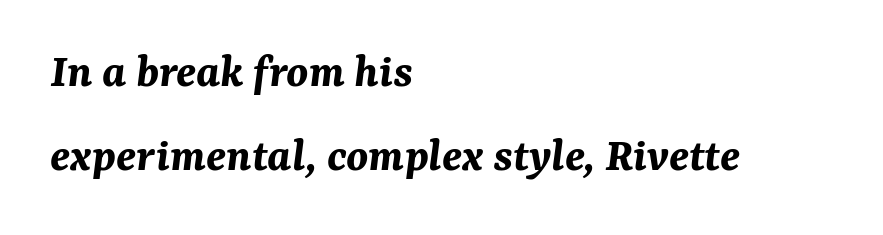
These lines keep a tight, regular rhythm from letter to letter. The glyphs look as if they've been sheared to an angle. This sample is left-justified, so line endings fall wherever the words run out. A typesetter would call this proportional, since set widths differ per character.
